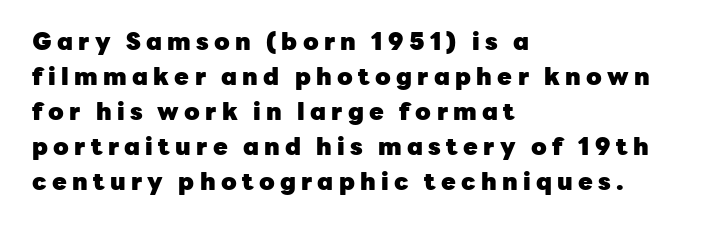
Q: Is the text bold? A: Yes.
Q: Is the text italic (slanted)? A: No, it is upright.
Q: Is the text underlined? A: No.
Q: How is the paragraph aligned? A: Left-aligned.
Q: Is the spacing between letters normal or unusually wide? A: Unusually wide.
Q: Is the spacing between lines tight, normal or loose? A: Normal.
